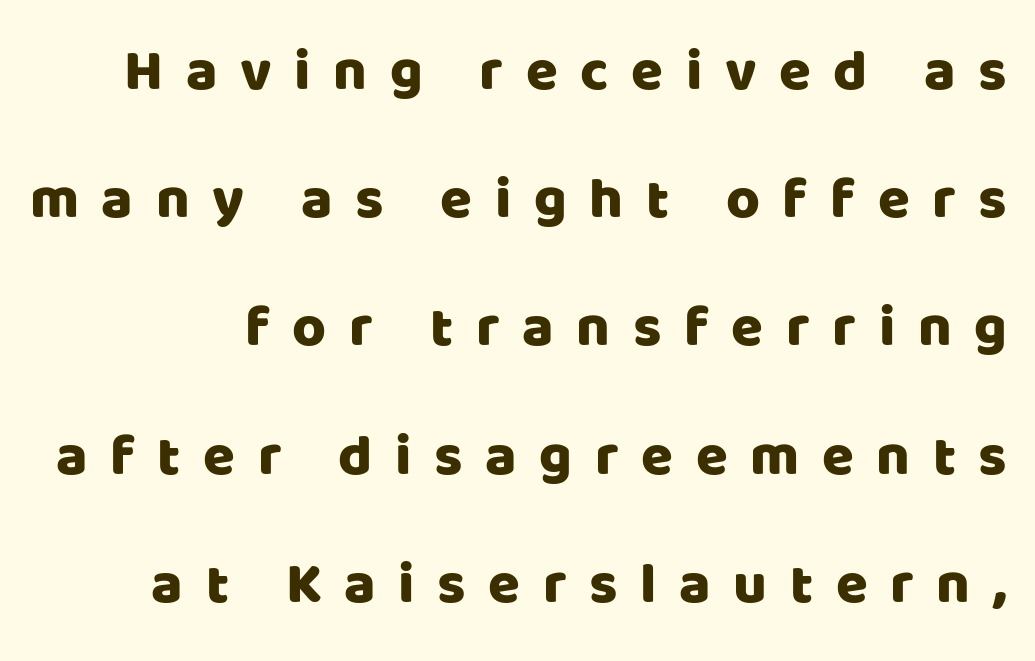
{"serif": "no", "italic": "no", "width": "normal", "stroke_contrast": "low", "x_height": "large", "monospaced": "no", "underline": "no", "line_spacing": "loose", "line_spacing_ratio": 2.21, "letter_spacing": "wide", "letter_spacing_em": 0.39, "glyph_px": 58}
